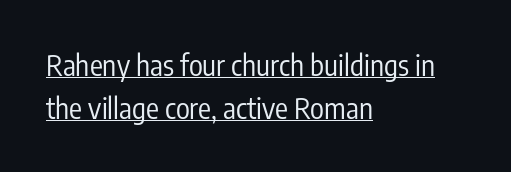
The image shows 29 px regular-weight, condensed sans-serif type, upright; set left-aligned, normal line spacing (1.48x), normal letter spacing, underlined; low stroke contrast and a medium x-height.
